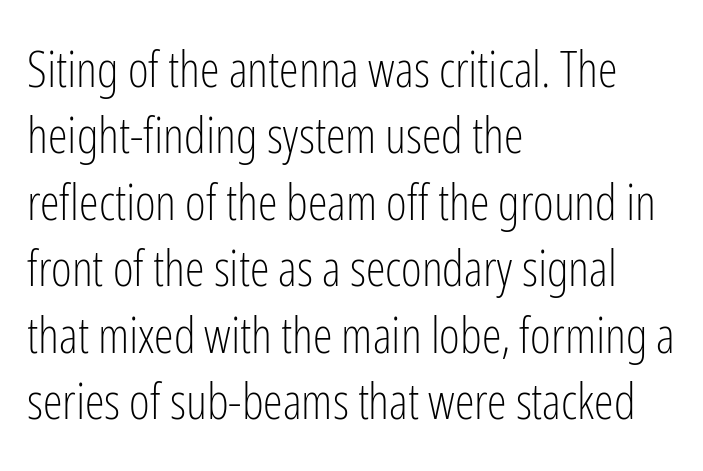
{"serif": "no", "italic": "no", "bold": "no", "weight": "light", "width": "condensed", "stroke_contrast": "low", "x_height": "medium", "monospaced": "no", "underline": "no", "align": "left", "line_spacing": "normal", "line_spacing_ratio": 1.33, "letter_spacing": "normal", "letter_spacing_em": 0.0, "glyph_px": 50}
